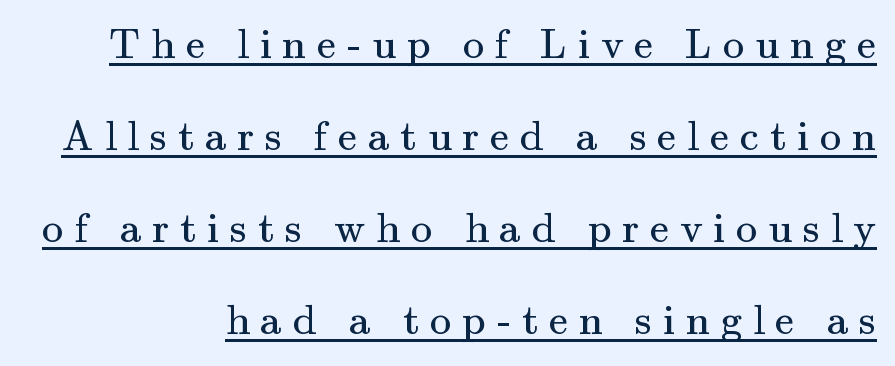
A roman cut, with each character standing at attention. Spacing verdict: proportional, widths tailored to each character. The line texture is sparse and dotted thanks to wide tracking. Compared with typical paragraphs, the rows here are farther apart.
